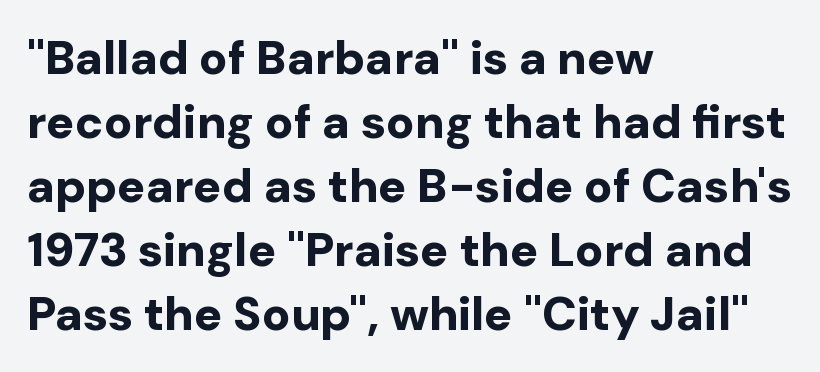
The image shows 47 px bold sans-serif type, upright; set left-aligned, normal line spacing (1.36x), normal letter spacing, not underlined; low stroke contrast and a medium x-height.
